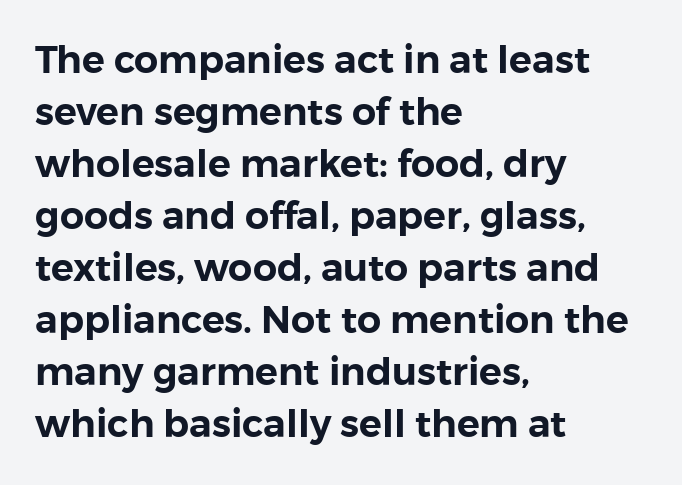
{"serif": "no", "italic": "no", "width": "normal", "stroke_contrast": "low", "x_height": "medium", "monospaced": "no", "underline": "no", "align": "left", "line_spacing": "normal", "line_spacing_ratio": 1.37, "letter_spacing": "normal", "letter_spacing_em": 0.0, "glyph_px": 38}
